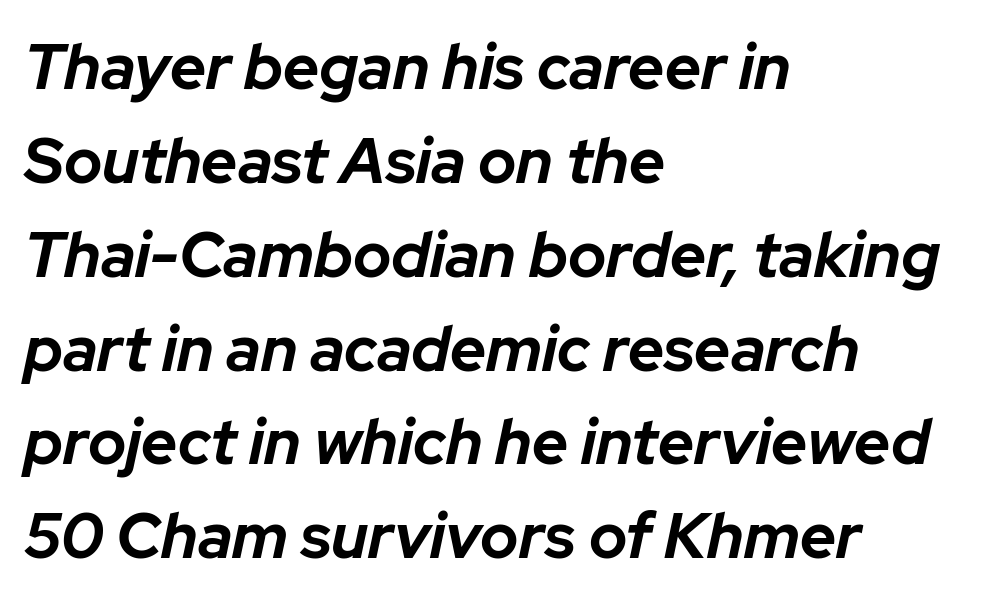
Q: Is the text bold? A: Yes.
Q: Is the text italic (slanted)? A: Yes, it leans right by about 12 degrees.
Q: Is the text underlined? A: No.
Q: How is the paragraph aligned? A: Left-aligned.
Q: Is the spacing between letters normal or unusually wide? A: Normal.
Q: Is the spacing between lines tight, normal or loose? A: Normal.
Q: Width (condensed, normal, or wide)? A: Normal.
Q: Stroke contrast? A: Low.
Q: x-height? A: Medium.
Q: Monospaced? A: No.
